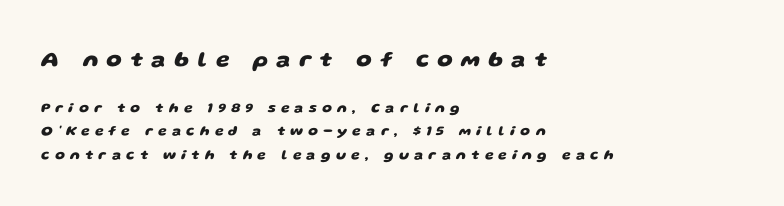
The image shows 22 px bold type; set left-aligned, normal line spacing (1.69x), unusually wide letter spacing (+0.37 em), not underlined; the first (top) block is 1.57x larger.
